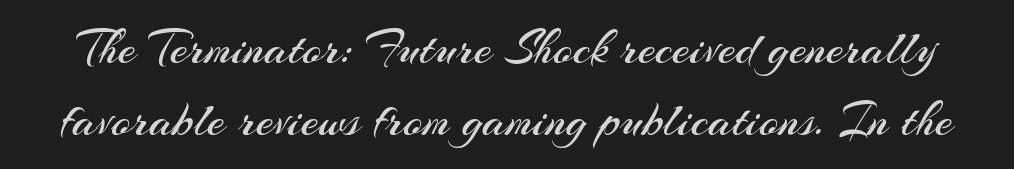
The image shows 50 px regular-weight sans-serif type; set normal line spacing (1.44x), normal letter spacing, not underlined; medium stroke contrast and a small x-height.
